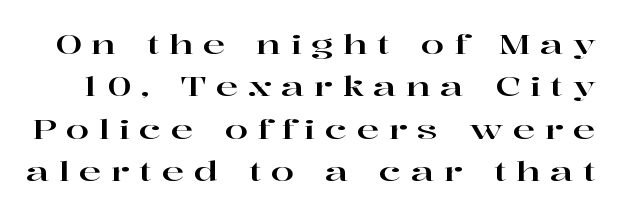
{"italic": "no", "underline": "no", "line_spacing": "normal", "line_spacing_ratio": 1.57, "letter_spacing": "wide", "letter_spacing_em": 0.35, "glyph_px": 27}
